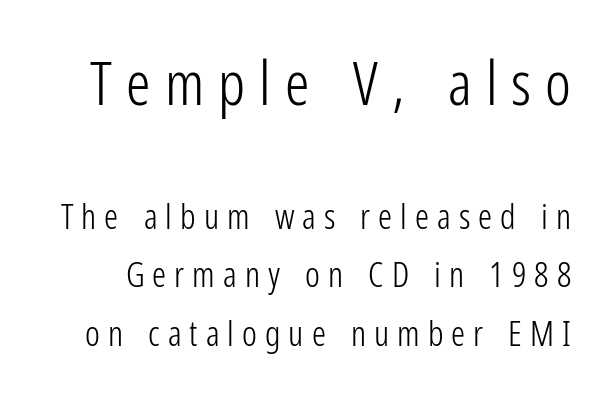
Each row of text sits above clean, open space. The earlier block is typeset at a bigger size than the later block. Vertical strokes here are truly vertical. Inter-character spacing is expanded well beyond the font's built-in metrics. Weight class: somewhere from thin through regular.
